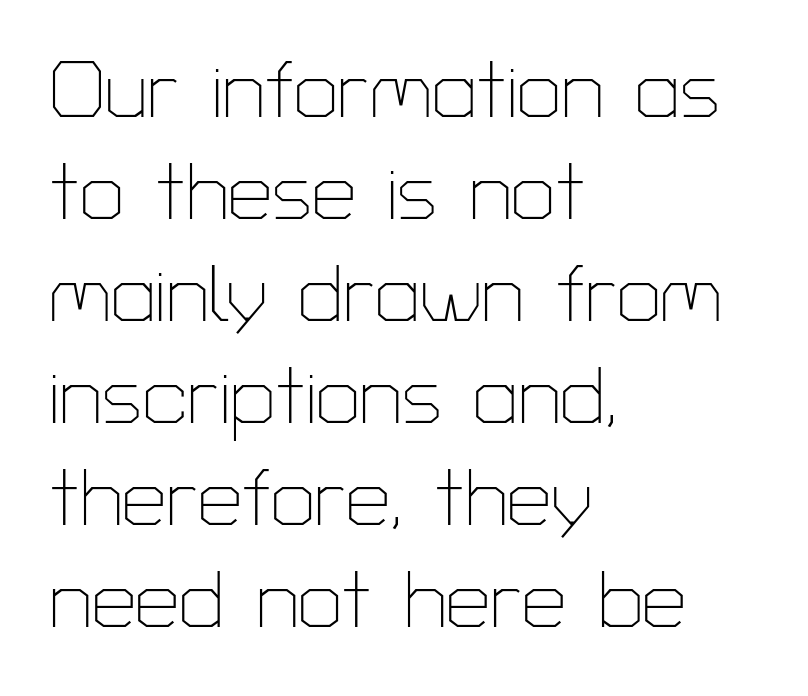
Are there feet on the stems? There aren't — it's a sans. Rule under the text: the space is simply empty. Spacing verdict: proportional, widths tailored to each character. Spacing between characters is what you'd get straight out of the box. Weight: not bold — regular or lighter. Regular leading.
